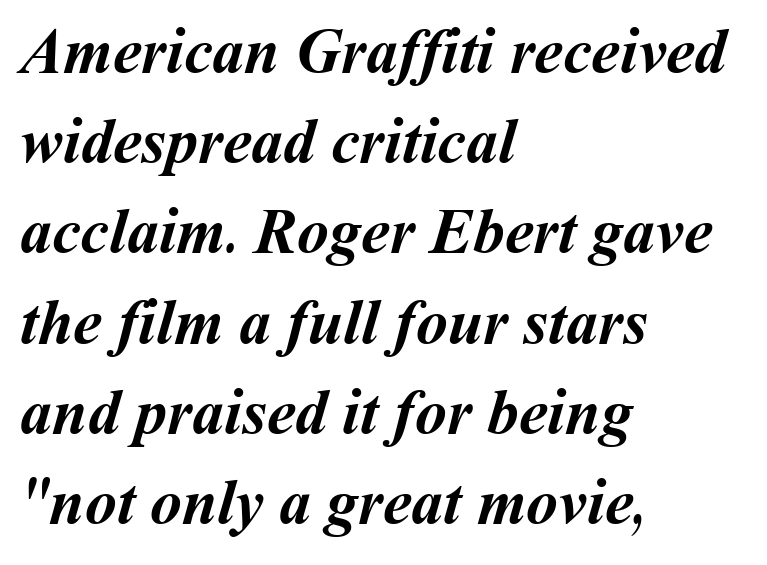
The image shows 64 px semibold type; set left-aligned, normal line spacing (1.41x), normal letter spacing, not underlined; medium stroke contrast and a medium x-height.
